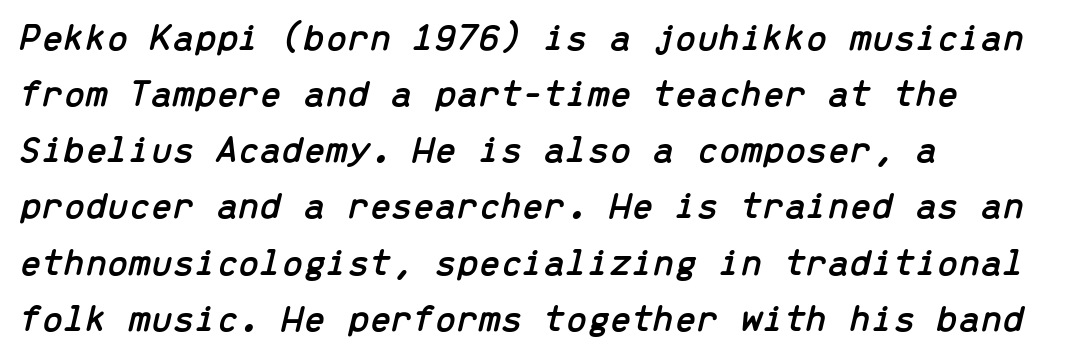
Q: Is the text italic (slanted)? A: Yes, it leans right by about 13 degrees.
Q: Is the text underlined? A: No.
Q: How is the paragraph aligned? A: Left-aligned.
Q: Is the spacing between letters normal or unusually wide? A: Normal.
Q: Is the spacing between lines tight, normal or loose? A: Normal.
Q: Width (condensed, normal, or wide)? A: Normal.
Q: Stroke contrast? A: Low.
Q: x-height? A: Medium.
Q: Monospaced? A: Yes.
